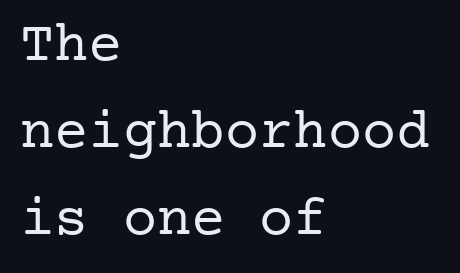
Q: Is the text bold? A: No.
Q: Is the text italic (slanted)? A: No, it is upright.
Q: Is the typeface a serif or a sans-serif typeface? A: Serif.
Q: Is the text underlined? A: No.
Q: How is the paragraph aligned? A: Left-aligned.
Q: Is the spacing between letters normal or unusually wide? A: Normal.
Q: Is the spacing between lines tight, normal or loose? A: Normal.
Q: Width (condensed, normal, or wide)? A: Normal.
Q: Stroke contrast? A: Low.
Q: x-height? A: Medium.
